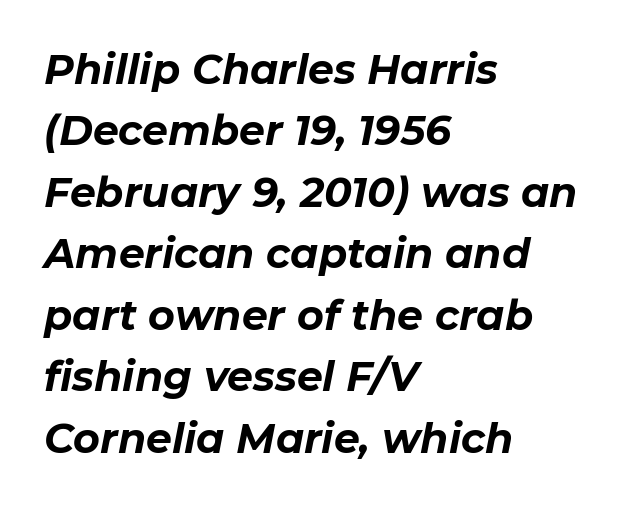
{"italic": "yes", "lean": "right", "slant_degrees": 11, "bold": "yes", "weight": "bold", "width": "normal", "stroke_contrast": "low", "x_height": "medium", "monospaced": "no", "underline": "no", "align": "left", "line_spacing": "normal", "line_spacing_ratio": 1.5, "letter_spacing": "normal", "letter_spacing_em": 0.0, "glyph_px": 41}
